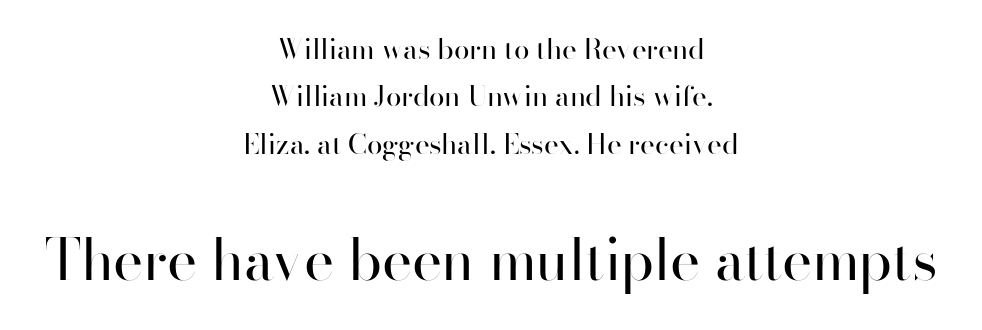
The image shows 57 px regular-weight sans-serif type, upright; set centered, normal line spacing (1.69x), normal letter spacing, not underlined; the second (bottom) block is 2.04x larger; high stroke contrast and a small x-height.
